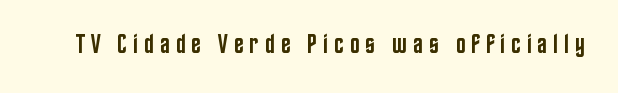
Q: Is the text bold? A: Semi-bold.
Q: Is the text italic (slanted)? A: No, it is upright.
Q: Is the text underlined? A: No.
Q: Is the spacing between letters normal or unusually wide? A: Unusually wide.
